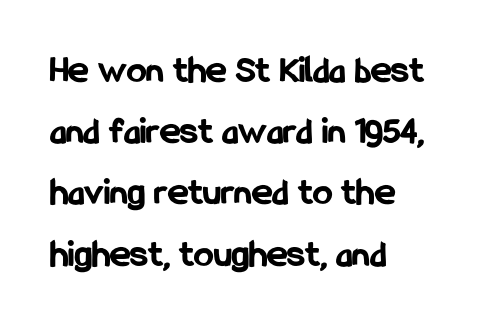
{"serif": "no", "italic": "no", "bold": "yes", "weight": "bold", "width": "condensed", "stroke_contrast": "low", "x_height": "medium", "monospaced": "no", "underline": "no", "align": "left", "line_spacing": "normal", "line_spacing_ratio": 1.57, "letter_spacing": "normal", "letter_spacing_em": 0.0, "glyph_px": 39}
